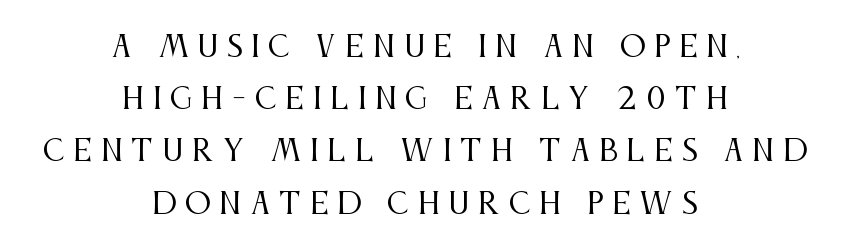
Q: Is the text bold? A: No.
Q: Is the text italic (slanted)? A: No, it is upright.
Q: Is the typeface a serif or a sans-serif typeface? A: Serif.
Q: Is the text underlined? A: No.
Q: How is the paragraph aligned? A: Centered.
Q: Is the spacing between letters normal or unusually wide? A: Unusually wide.
Q: Width (condensed, normal, or wide)? A: Condensed.
Q: Stroke contrast? A: Medium.
Q: x-height? A: Large.
Q: Monospaced? A: No.
